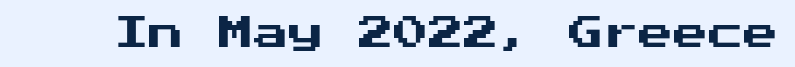
{"serif": "no", "italic": "no", "width": "normal", "stroke_contrast": "medium", "x_height": "medium", "underline": "no", "letter_spacing": "normal", "letter_spacing_em": 0.0, "glyph_px": 35}
